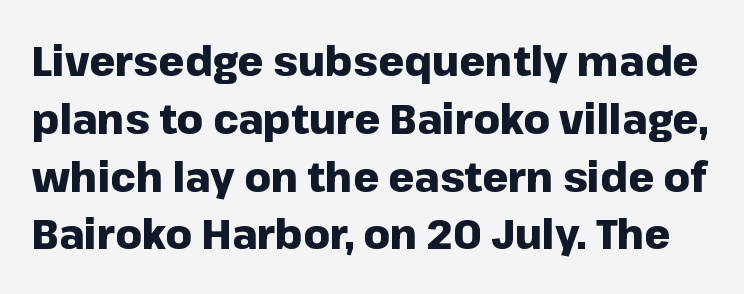
{"serif": "no", "italic": "no", "bold": "yes", "weight": "heavy", "width": "normal", "stroke_contrast": "low", "x_height": "medium", "monospaced": "no", "underline": "no", "line_spacing": "normal", "line_spacing_ratio": 1.41, "letter_spacing": "normal", "letter_spacing_em": 0.0, "glyph_px": 41}
